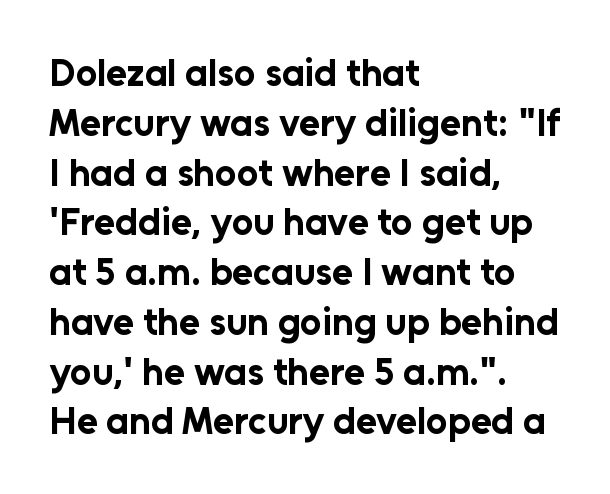
{"serif": "no", "italic": "no", "bold": "yes", "weight": "bold", "width": "normal", "stroke_contrast": "low", "x_height": "medium", "monospaced": "no", "underline": "no", "align": "left", "line_spacing": "normal", "line_spacing_ratio": 1.31, "letter_spacing": "normal", "letter_spacing_em": 0.0, "glyph_px": 38}
